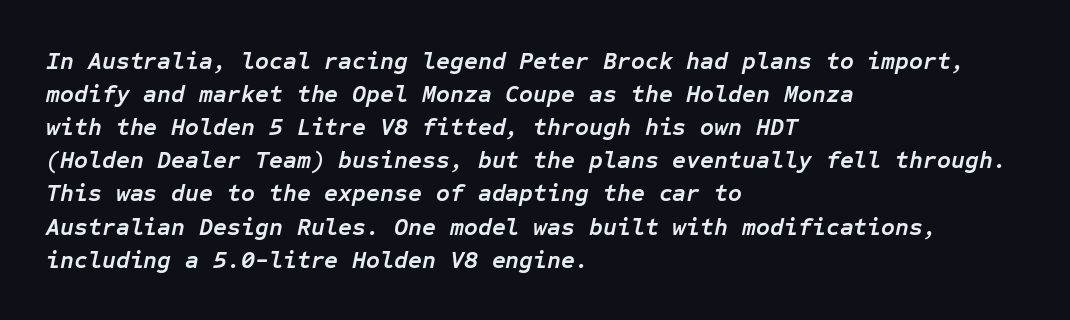
{"italic": "yes", "lean": "right", "slant_degrees": 12, "bold": "yes", "underline": "no", "align": "left", "line_spacing": "normal", "line_spacing_ratio": 1.38, "letter_spacing": "normal", "letter_spacing_em": 0.0, "glyph_px": 24}
